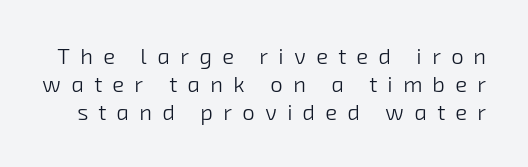
The image shows 22 px text type; set normal line spacing (1.27x), unusually wide letter spacing (+0.47 em), not underlined.
